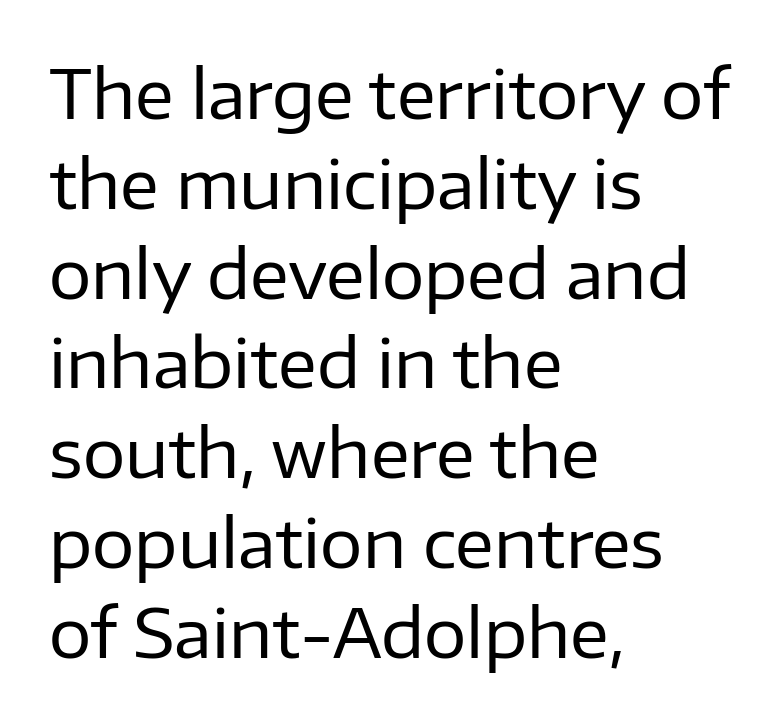
The image shows 67 px regular-weight sans-serif type, upright; set left-aligned, normal line spacing (1.34x), normal letter spacing, not underlined; low stroke contrast and a medium x-height.
